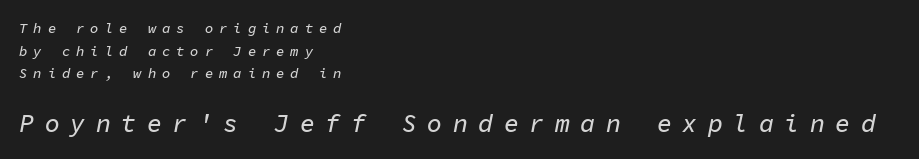
The image shows 25 px text type, italic (leaning right); set left-aligned, normal line spacing (1.62x), unusually wide letter spacing (+0.42 em), not underlined; the second (bottom) block is 1.79x larger.
